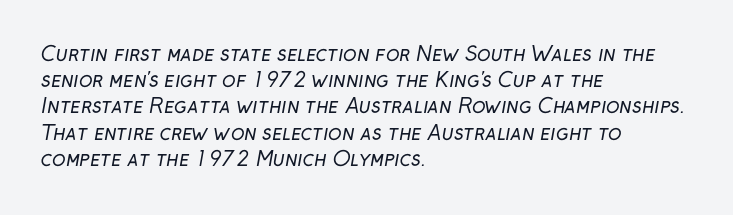
Q: Is the text bold? A: No.
Q: Is the text underlined? A: No.
Q: How is the paragraph aligned? A: Left-aligned.
Q: Is the spacing between letters normal or unusually wide? A: Normal.
Q: Is the spacing between lines tight, normal or loose? A: Normal.
